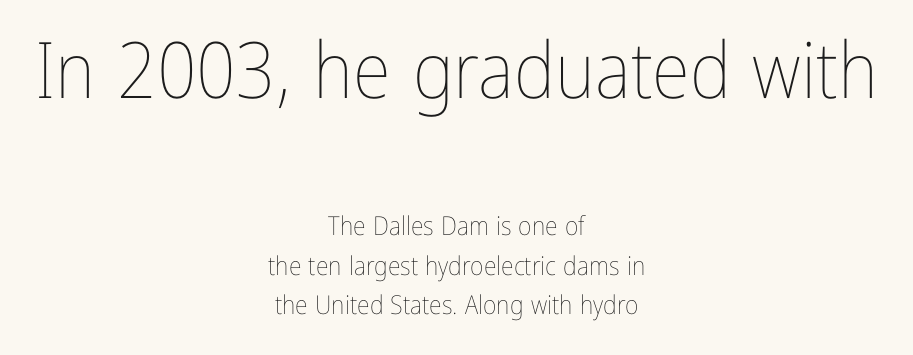
The rag falls on both sides of this text block equally. Note: larger setting up top, smaller setting below. Weight: regular or lighter. The designer left line spacing at the default. These lines are rendered in a variable-pitch font. Underlining? Definitely not there.
